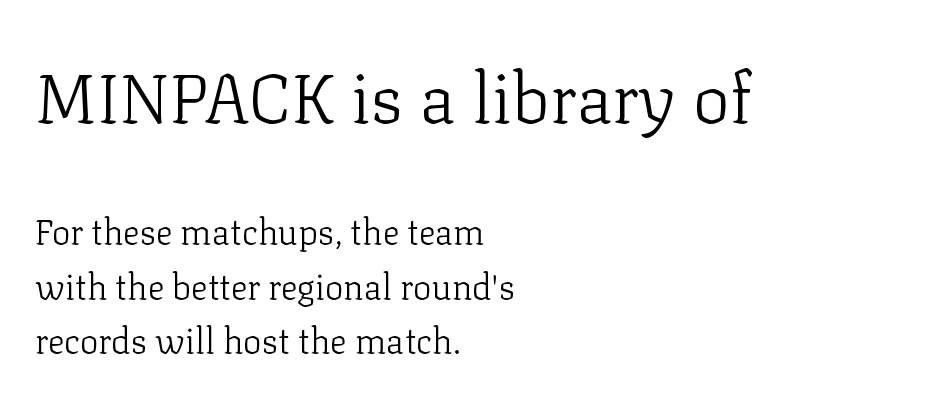
The rendering uses natural spacing where letterforms have individual widths. Between one letter and the next there's only the usual sliver of space. These lines are set flush left with a ragged right edge. Style check: upright. Regarding leading, the lines here are spaced in the standard way.
